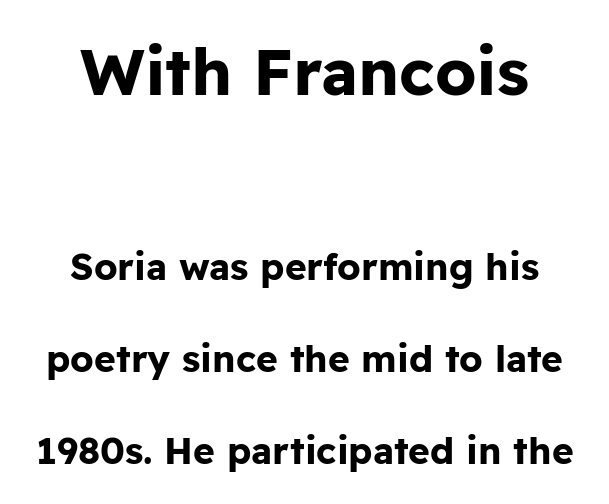
The image shows 65 px bold sans-serif type, upright; set loose line spacing (2.48x), normal letter spacing, not underlined; the first (top) block is 1.76x larger; low stroke contrast and a medium x-height.
